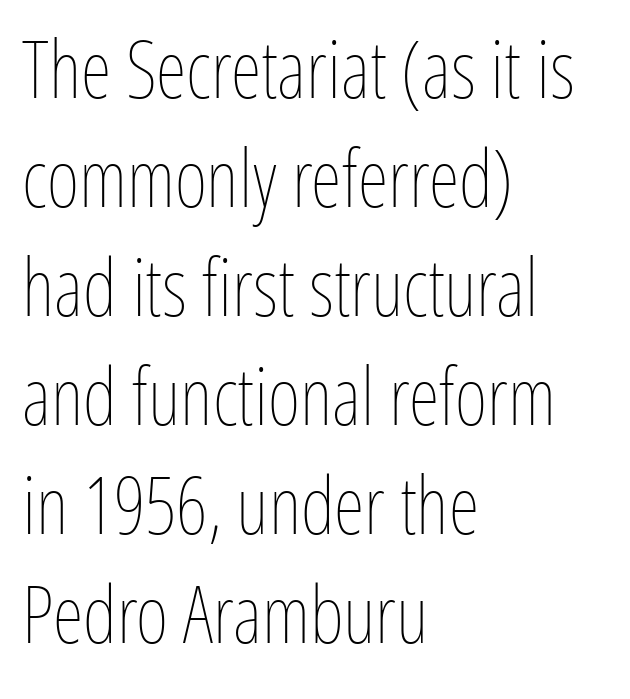
{"italic": "no", "bold": "no", "weight": "thin", "width": "condensed", "stroke_contrast": "low", "x_height": "medium", "monospaced": "no", "underline": "no", "align": "left", "line_spacing": "normal", "line_spacing_ratio": 1.38, "letter_spacing": "normal", "letter_spacing_em": 0.0, "glyph_px": 79}
